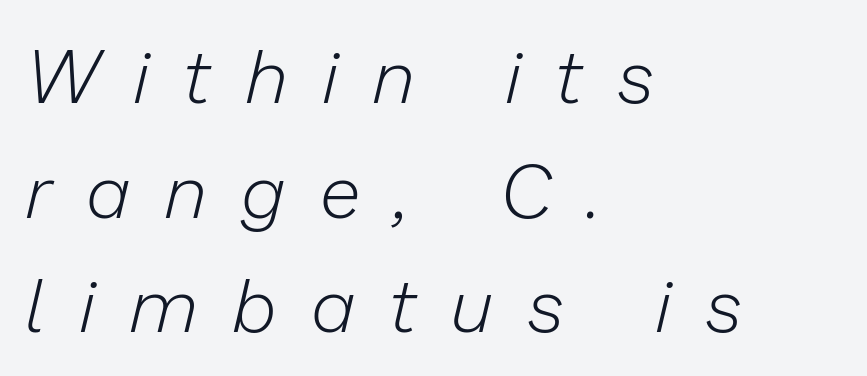
The image shows 75 px light type, italic (leaning right); set left-aligned, normal line spacing (1.53x), unusually wide letter spacing (+0.48 em), not underlined; low stroke contrast and a medium x-height.
